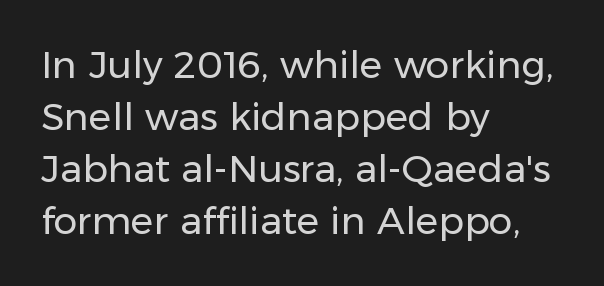
The image shows 38 px regular-weight sans-serif type, upright; set left-aligned, normal line spacing (1.37x), normal letter spacing, not underlined; low stroke contrast and a medium x-height.
